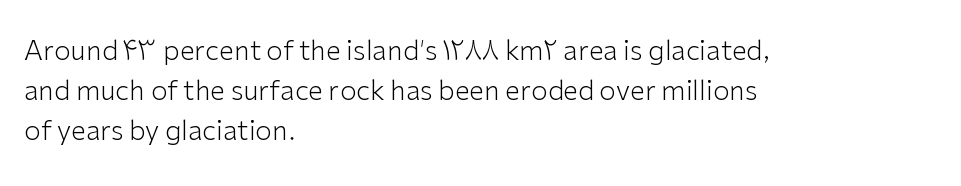
{"italic": "no", "bold": "no", "underline": "no", "align": "left", "line_spacing": "normal", "line_spacing_ratio": 1.48, "letter_spacing": "normal", "letter_spacing_em": 0.0, "glyph_px": 27}
